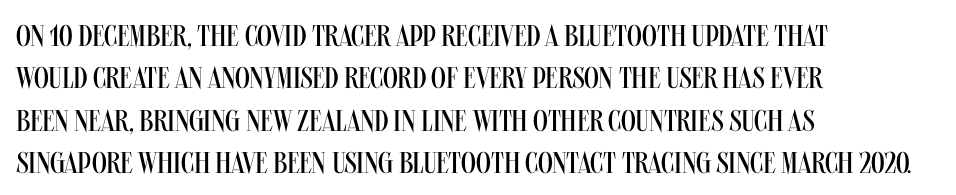
Stroke thickness stays within the range of a standard reading face or lighter. If you measured baseline to baseline, you'd find a middling distance. Think of a printed novel: that variable character pitch is what you see here. In terms of posture, this sample is upright.
